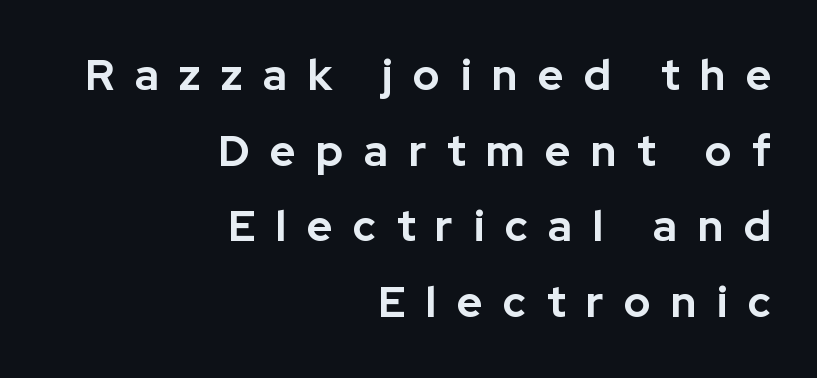
You can tell from the bare stems that sans-serif type was used. Its strokes are broad and dark, the hallmark of bold type. Decoration check: the copy has no underline. Think of a printed novel: that variable character pitch is what you see here.
